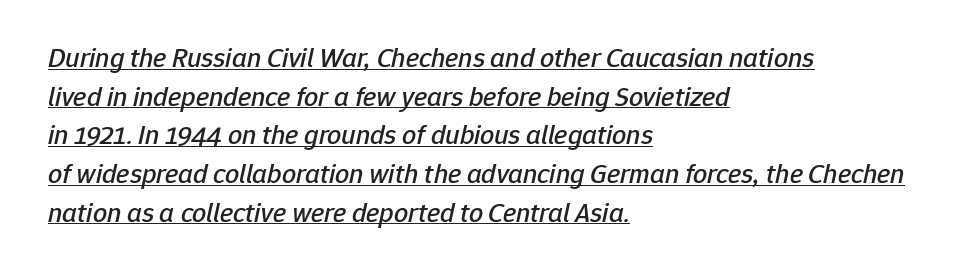
The image shows 28 px text type, italic (leaning right); set left-aligned, normal line spacing (1.38x), normal letter spacing, underlined; low stroke contrast and a medium x-height.
